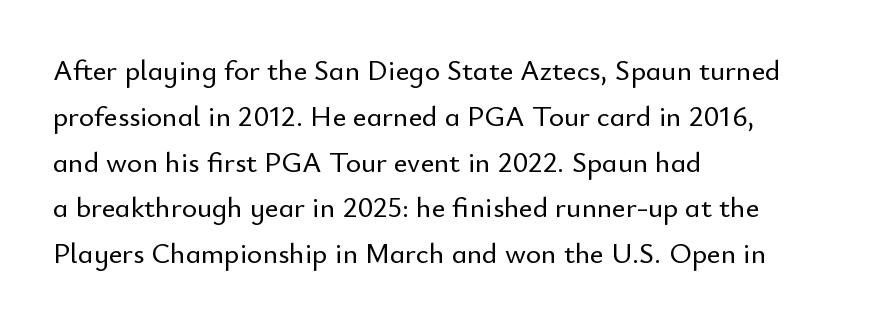
The image shows 29 px sans-serif type, upright; set left-aligned, normal line spacing (1.58x), normal letter spacing, not underlined; low stroke contrast and a small x-height.
